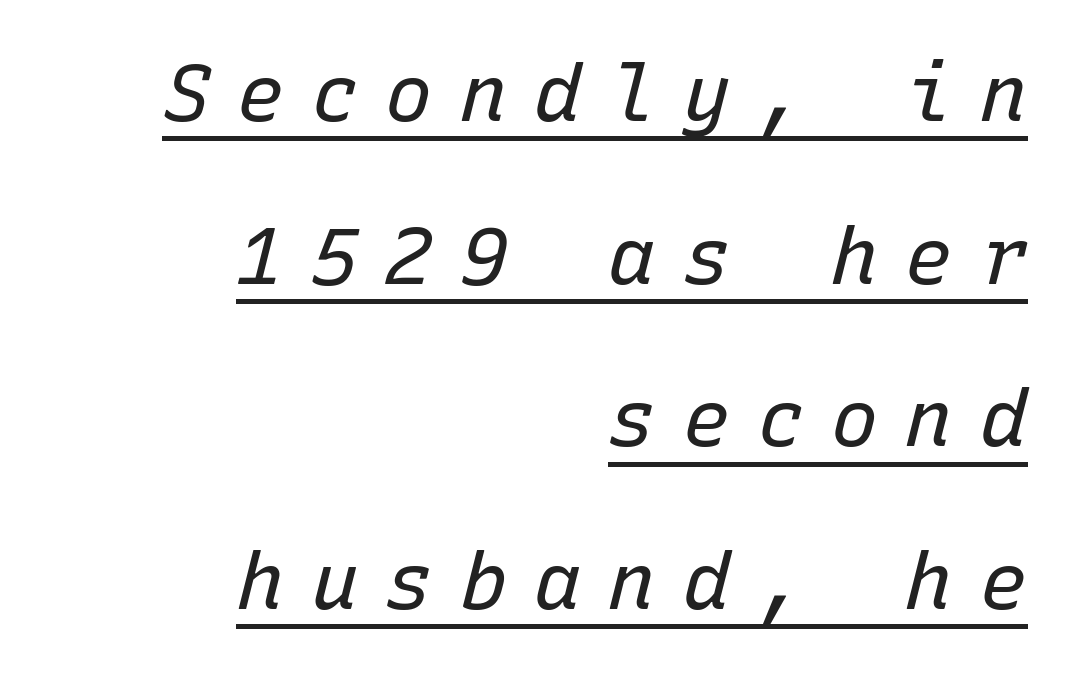
{"italic": "yes", "lean": "right", "slant_degrees": 15, "bold": "no", "weight": "regular", "width": "normal", "stroke_contrast": "low", "x_height": "medium", "monospaced": "yes", "underline": "yes", "align": "right", "line_spacing": "loose", "line_spacing_ratio": 2.06, "letter_spacing": "wide", "letter_spacing_em": 0.34, "glyph_px": 79}
